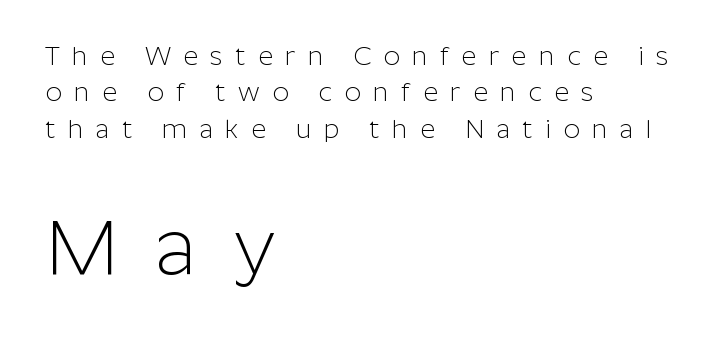
The typography opts for an upright posture over an oblique one. The letters look calm and open, with moderate or lighter stems. Whoever set this chose a conventional vertical rhythm. Every row of glyphs begins at an identical x-position on the left. Underline: absent.
